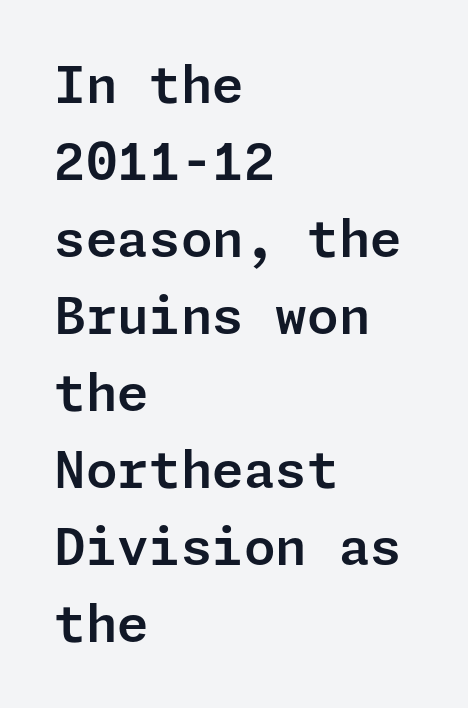
Q: Is the text italic (slanted)? A: No, it is upright.
Q: Is the typeface a serif or a sans-serif typeface? A: Sans-serif.
Q: Is the text underlined? A: No.
Q: How is the paragraph aligned? A: Left-aligned.
Q: Is the spacing between letters normal or unusually wide? A: Normal.
Q: Is the spacing between lines tight, normal or loose? A: Normal.
Q: Width (condensed, normal, or wide)? A: Normal.
Q: Stroke contrast? A: Low.
Q: x-height? A: Medium.
